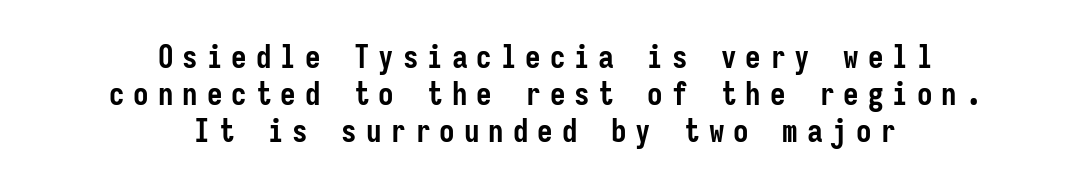
Where is the straight margin? There isn't one; the lines are centered. Someone cranked the tracking dial way up on this one. The characters look thick and weighty, a clear bold. Each letter, wide or thin by design, is forced into the same width here. This is sans-serif lettering, the kind often seen on screens and signage. A clean baseline with only descenders dipping below it.
